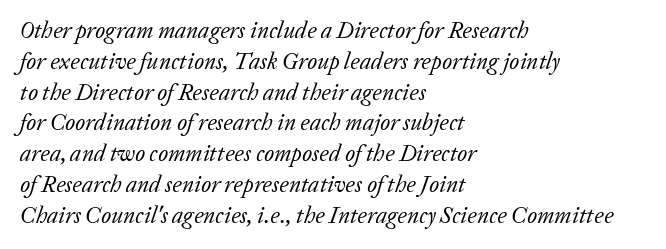
{"italic": "yes", "lean": "right", "slant_degrees": 20, "bold": "no", "underline": "no", "align": "left", "line_spacing": "normal", "line_spacing_ratio": 1.34, "letter_spacing": "normal", "letter_spacing_em": 0.0, "glyph_px": 23}
